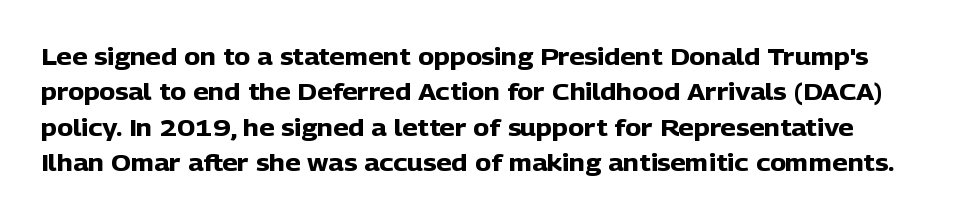
Q: Is the text bold? A: Yes.
Q: Is the text italic (slanted)? A: No, it is upright.
Q: Is the text underlined? A: No.
Q: Is the spacing between letters normal or unusually wide? A: Normal.
Q: Is the spacing between lines tight, normal or loose? A: Normal.
